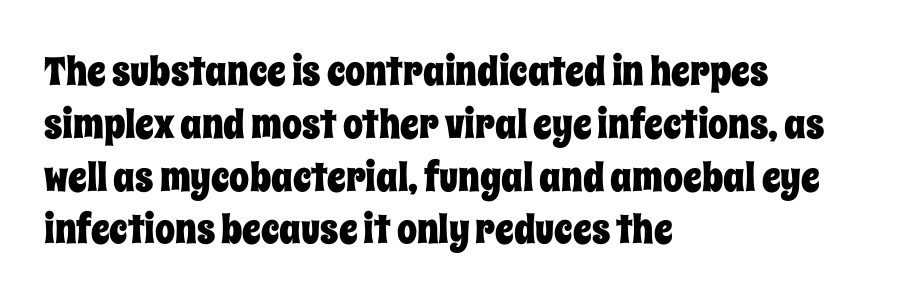
{"italic": "no", "width": "condensed", "stroke_contrast": "low", "x_height": "large", "monospaced": "no", "underline": "no", "align": "left", "line_spacing": "normal", "line_spacing_ratio": 1.32, "letter_spacing": "normal", "letter_spacing_em": 0.0, "glyph_px": 40}
